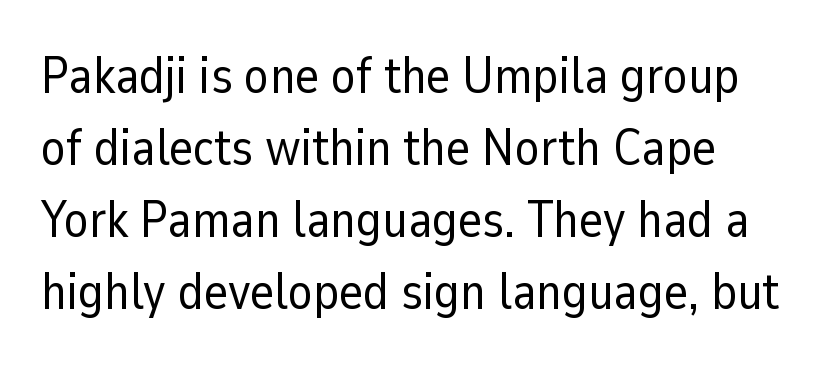
The font is comparable to plain body text, perhaps lighter. Reading down the column, the eye jumps a familiar distance to each next line. These lines were composed using upright roman letters. Words appear dense and cohesive because spacing is normal. Beneath every word, the page is bare. Do the characters align in a grid? No, the font is proportional.
